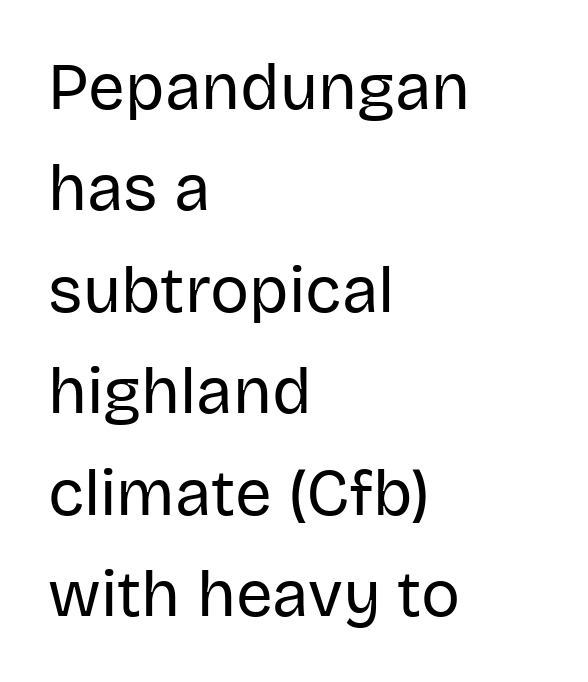
The image shows 65 px regular-weight sans-serif type, upright; set left-aligned, normal line spacing (1.56x), normal letter spacing, not underlined; low stroke contrast and a large x-height.
